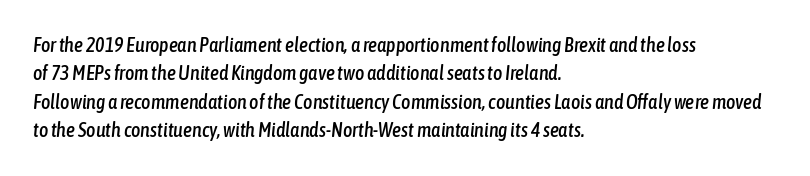
Each line starts at the same left margin while the right side varies. The line-height multiplier appears to be the usual default. You can tell it's italic because the verticals aren't actually vertical. What stands out about the letter spacing? Nothing — it is the standard amount.
